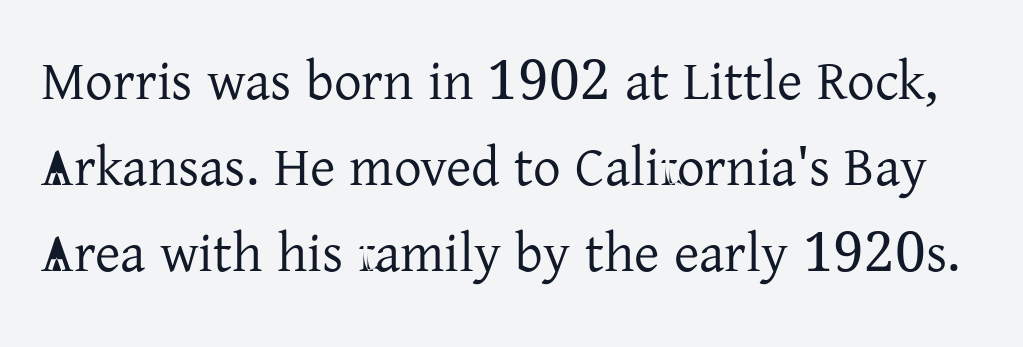
{"serif": "yes", "italic": "no", "bold": "no", "weight": "regular", "width": "normal", "stroke_contrast": "low", "x_height": "medium", "monospaced": "no", "underline": "no", "line_spacing": "normal", "line_spacing_ratio": 1.56, "letter_spacing": "normal", "letter_spacing_em": 0.0, "glyph_px": 55}
